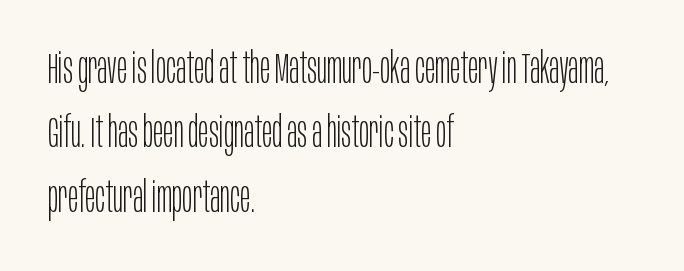
The passage shown is not underscored anywhere. Think of a printed novel: that variable character pitch is what you see here. If you drew a line through each stem, it would be perfectly vertical. Caption: multi-line text, flush left, ragged right. Typographically, this falls in the sans-serif category.
